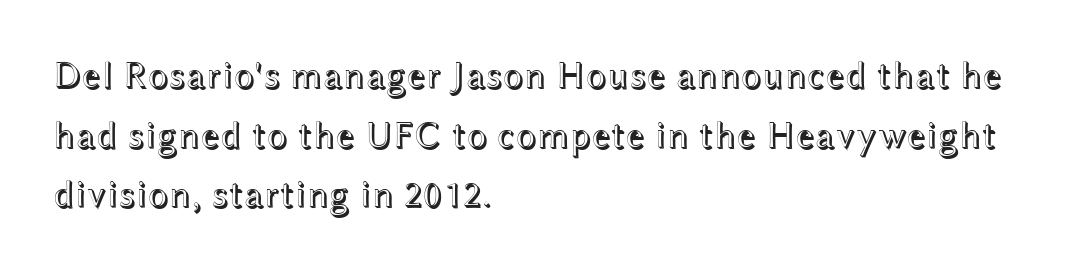
Regular leading. Notice how the stems are strictly vertical — no italics here. A student would call this left alignment; a typographer would say flush left, rag right. The passage shown is typed in a proportional face where columns would drift.
